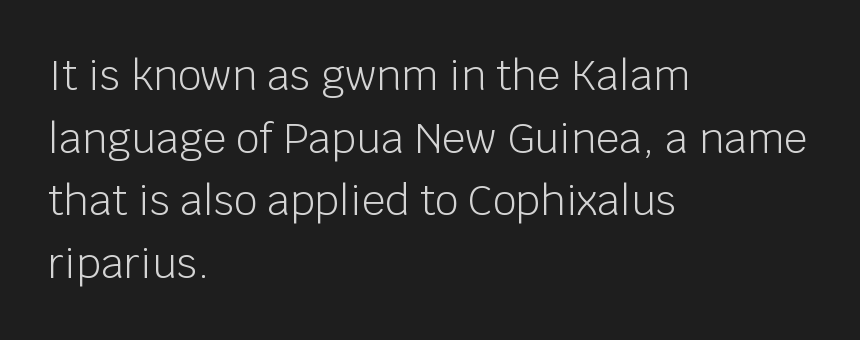
The image shows 41 px light sans-serif type, upright; set left-aligned, normal line spacing (1.53x), normal letter spacing, not underlined; low stroke contrast and a large x-height.
